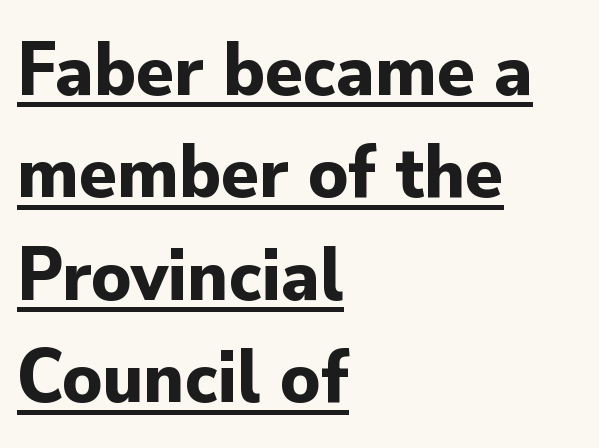
{"serif": "no", "italic": "no", "bold": "yes", "weight": "bold", "width": "normal", "stroke_contrast": "low", "x_height": "small", "monospaced": "no", "underline": "yes", "align": "left", "line_spacing": "normal", "line_spacing_ratio": 1.33, "letter_spacing": "normal", "letter_spacing_em": 0.0, "glyph_px": 77}
